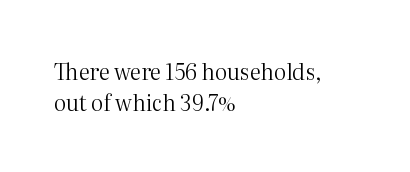
The image shows 22 px text type, upright; set left-aligned, normal line spacing (1.39x), normal letter spacing, not underlined.
